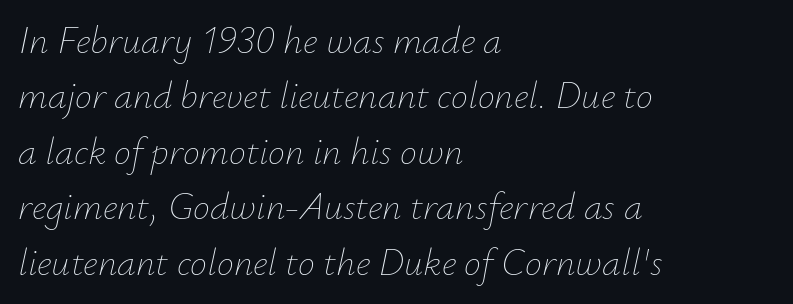
The image shows 38 px thin type, italic (leaning right); set left-aligned, normal line spacing (1.46x), normal letter spacing, not underlined; low stroke contrast and a small x-height.
